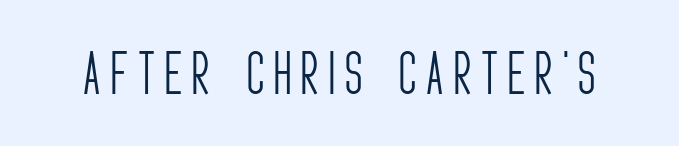
These lines have a slow, spaced-out rhythm from letter to letter. Is the stroke heavy? The answer is a plain regular-or-lighter. The face used here is proportionally spaced, like ordinary book or web type. In terms of letterform style, serifs are entirely absent. In terms of posture, this sample is upright. The zone under the glyphs is completely vacant.
